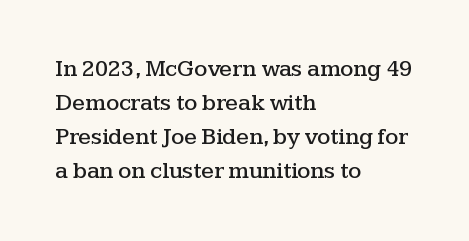
The image shows 23 px text type, upright; set left-aligned, normal line spacing (1.48x), normal letter spacing, not underlined.
